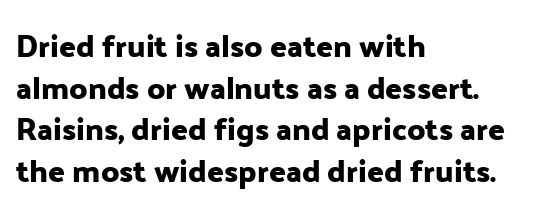
The lines are quadded left. In terms of posture, this sample is upright. No feet cap the strokes, marking this as sans-serif type. Each new line begins a customary step beneath the previous one.
